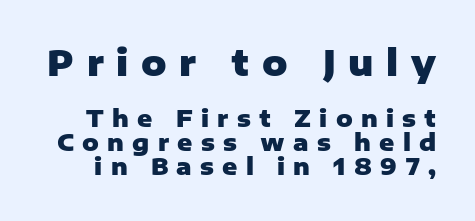
Q: Is the text bold? A: Yes.
Q: Is the text italic (slanted)? A: No, it is upright.
Q: Is the typeface a serif or a sans-serif typeface? A: Sans-serif.
Q: Is the text underlined? A: No.
Q: Is the spacing between letters normal or unusually wide? A: Unusually wide.
Q: Is the spacing between lines tight, normal or loose? A: Tight.
Q: Which block of text is set in a larger size, the first (top) or the second (bottom)? A: The first (top) one.
Q: Width (condensed, normal, or wide)? A: Normal.
Q: Stroke contrast? A: Low.
Q: x-height? A: Medium.
Q: Monospaced? A: No.
